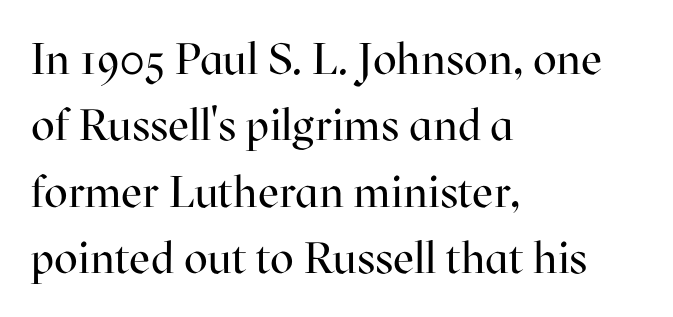
Teacher's note: observe the even left margin — that is flush-left alignment. The glyphs in this specimen are seriffed. Has an underline been added? It has not. Compared with a typical body face, this is equally light or lighter still.
